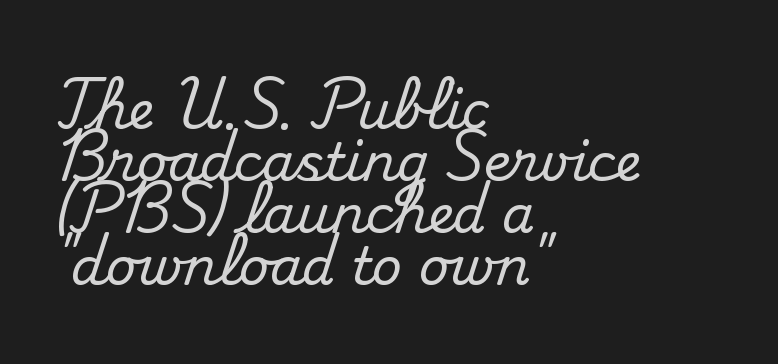
The baseline area is clear. Caption: standard tracking, unaltered. This sample trades vertical openness for compactness between lines. You could not count columns in this text — the font is proportionally spaced. A serif font was chosen for this passage.
